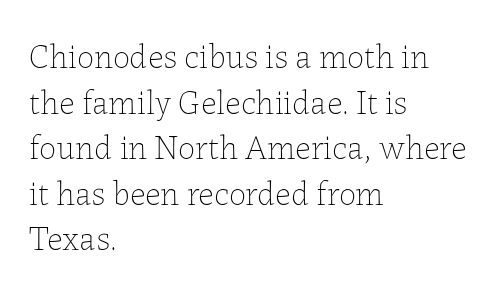
{"italic": "no", "bold": "no", "weight": "thin", "width": "normal", "stroke_contrast": "low", "x_height": "medium", "monospaced": "no", "underline": "no", "align": "left", "line_spacing": "normal", "line_spacing_ratio": 1.34, "letter_spacing": "normal", "letter_spacing_em": 0.0, "glyph_px": 34}
